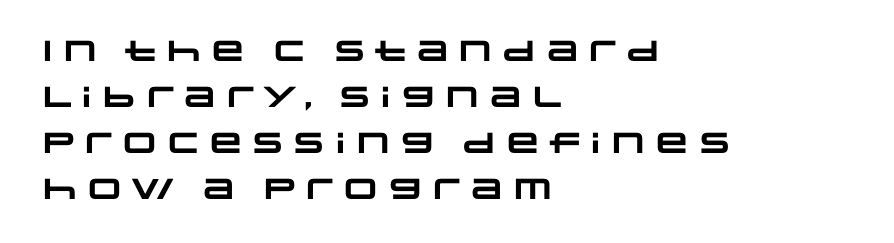
The image shows 29 px heavy, wide sans-serif type; set left-aligned, normal line spacing (1.59x), normal letter spacing, not underlined; low stroke contrast and a large x-height.
